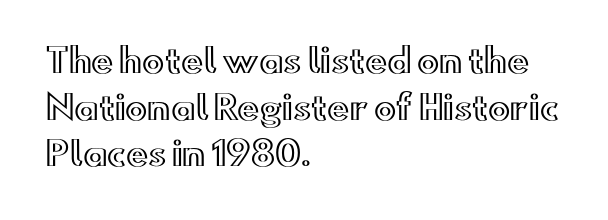
Q: Is the text italic (slanted)? A: No, it is upright.
Q: Is the text underlined? A: No.
Q: How is the paragraph aligned? A: Left-aligned.
Q: Is the spacing between letters normal or unusually wide? A: Normal.
Q: Is the spacing between lines tight, normal or loose? A: Normal.
Q: Width (condensed, normal, or wide)? A: Wide.
Q: x-height? A: Small.
Q: Monospaced? A: No.
